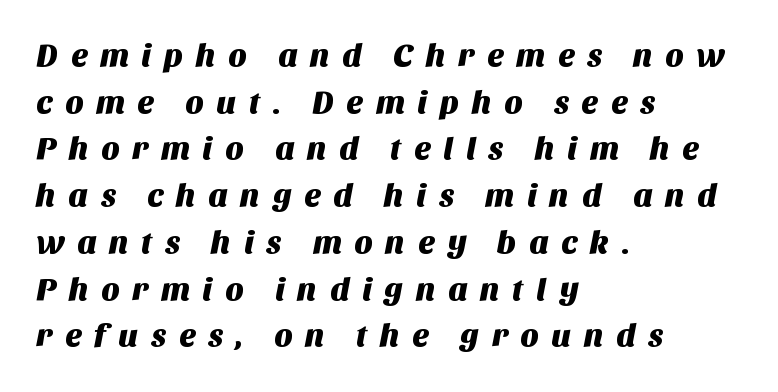
{"serif": "no", "width": "normal", "stroke_contrast": "medium", "x_height": "large", "monospaced": "no", "underline": "no", "align": "left", "line_spacing": "normal", "line_spacing_ratio": 1.46, "letter_spacing": "wide", "letter_spacing_em": 0.38, "glyph_px": 32}
